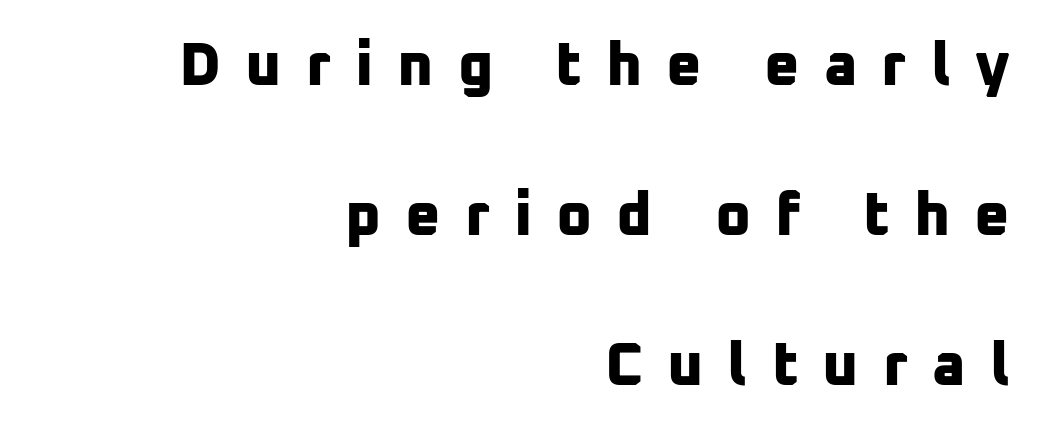
Q: Is the text bold? A: Yes.
Q: Is the typeface a serif or a sans-serif typeface? A: Sans-serif.
Q: Is the text underlined? A: No.
Q: How is the paragraph aligned? A: Right-aligned.
Q: Is the spacing between letters normal or unusually wide? A: Unusually wide.
Q: Is the spacing between lines tight, normal or loose? A: Loose.
Q: Width (condensed, normal, or wide)? A: Normal.
Q: Stroke contrast? A: Low.
Q: x-height? A: Medium.
Q: Monospaced? A: No.
